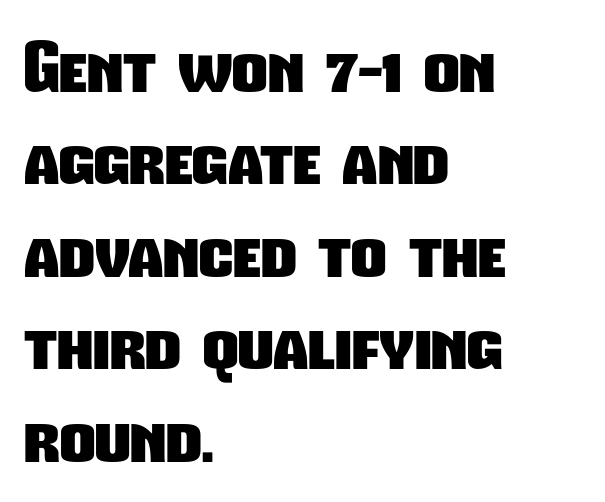
The typeface chosen for these lines omits serifs. Line spacing here is normal. Just letters on the line, the space beneath them empty. Standard letterfit; no display-style spreading of the glyphs. Looks like regular typesetting: each glyph gets only the width it needs.
